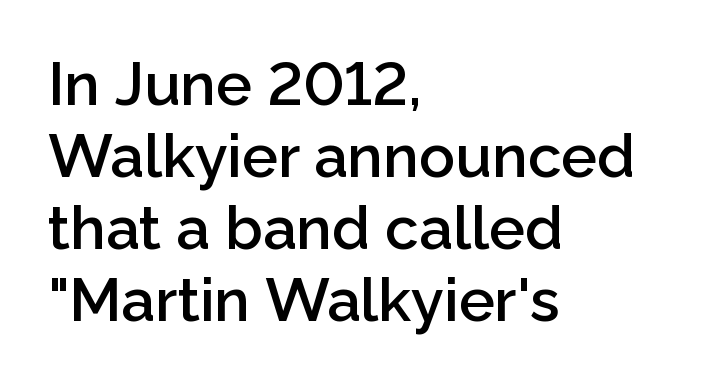
The image shows 60 px semibold sans-serif type, upright; set left-aligned, line spacing 1.2x, normal letter spacing, not underlined; low stroke contrast and a medium x-height.
